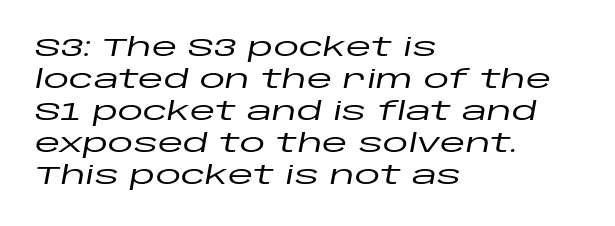
The line texture is even and compact thanks to regular tracking. Where is the straight margin? On the left. The specimen reads as italic at a glance. Beneath every word, the page is bare.
